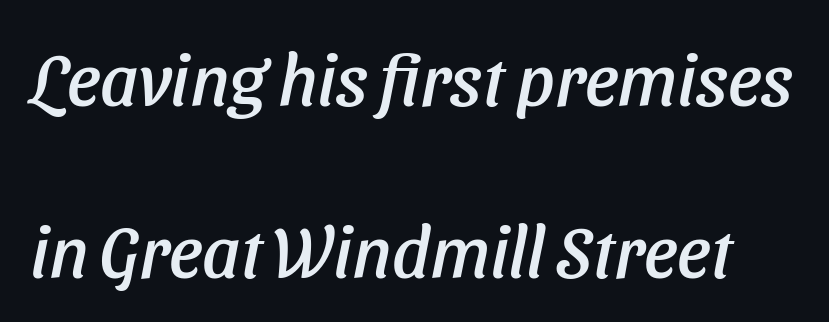
{"italic": "yes", "lean": "right", "slant_degrees": 11, "width": "normal", "stroke_contrast": "low", "x_height": "medium", "monospaced": "no", "underline": "no", "line_spacing": "loose", "line_spacing_ratio": 2.39, "letter_spacing": "normal", "letter_spacing_em": 0.0, "glyph_px": 72}
